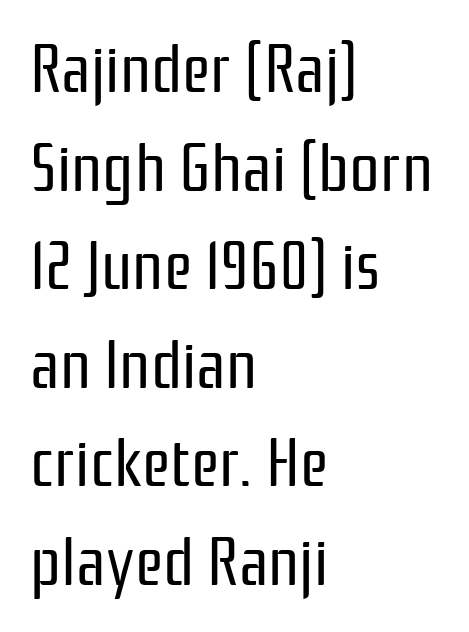
The image shows 68 px regular-weight, condensed sans-serif type, upright; set left-aligned, normal line spacing (1.45x), normal letter spacing, not underlined; low stroke contrast and a medium x-height.
